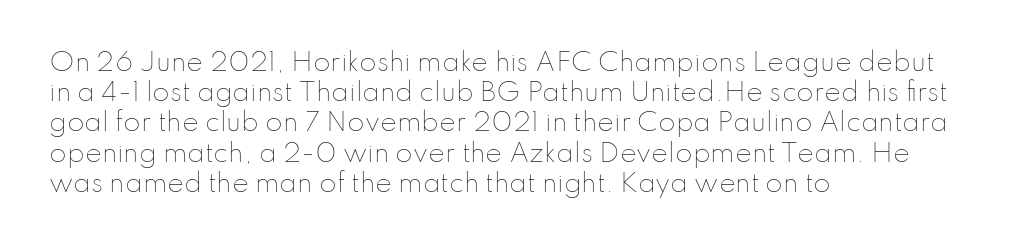
In terms of posture, this sample is upright. The rendering keeps characters at their native spacing. Caption: face not bold, strokes unweighted. The string is rendered with underlining switched off. Horizontal alignment here is leftward, the default for most running prose.
